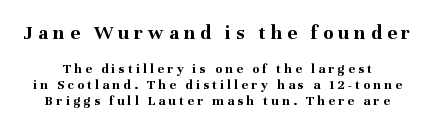
{"italic": "no", "bold": "yes", "underline": "no", "line_spacing": "tight", "line_spacing_ratio": 1.12, "letter_spacing": "wide", "letter_spacing_em": 0.24, "larger_block": "first", "size_ratio": 1.5, "glyph_px": 21}
